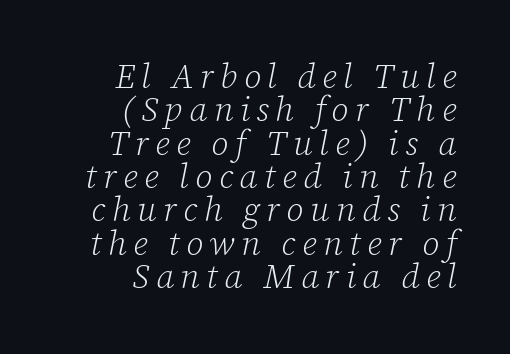
Q: Is the text bold? A: No.
Q: Is the text italic (slanted)? A: Yes, it leans right by about 12 degrees.
Q: Is the typeface a serif or a sans-serif typeface? A: Serif.
Q: Is the text underlined? A: No.
Q: How is the paragraph aligned? A: Right-aligned.
Q: Is the spacing between lines tight, normal or loose? A: Tight.
Q: Width (condensed, normal, or wide)? A: Normal.
Q: Stroke contrast? A: Low.
Q: x-height? A: Medium.
Q: Monospaced? A: No.
